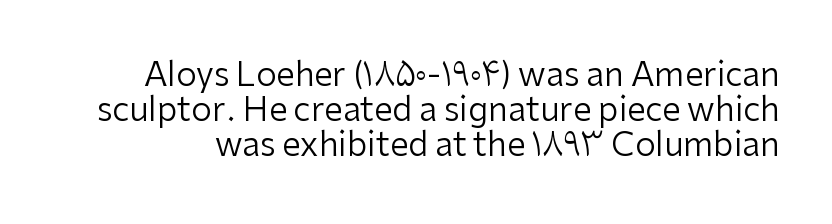
Q: Is the text bold? A: No.
Q: Is the text italic (slanted)? A: No, it is upright.
Q: Is the typeface a serif or a sans-serif typeface? A: Sans-serif.
Q: Is the text underlined? A: No.
Q: Is the spacing between letters normal or unusually wide? A: Normal.
Q: Is the spacing between lines tight, normal or loose? A: Tight.
Q: Width (condensed, normal, or wide)? A: Normal.
Q: Stroke contrast? A: Low.
Q: x-height? A: Medium.
Q: Monospaced? A: No.
